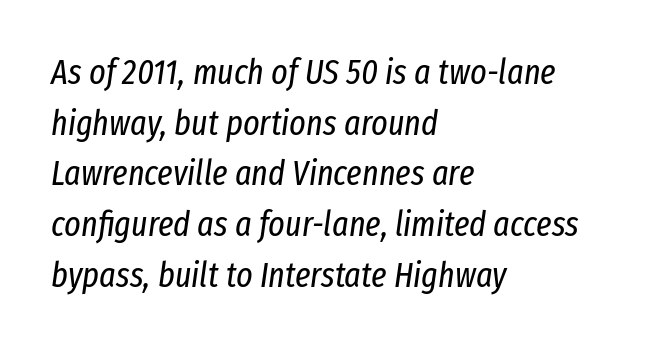
Q: Is the text bold? A: No.
Q: Is the text italic (slanted)? A: Yes, it leans right by about 8 degrees.
Q: Is the text underlined? A: No.
Q: How is the paragraph aligned? A: Left-aligned.
Q: Is the spacing between letters normal or unusually wide? A: Normal.
Q: Is the spacing between lines tight, normal or loose? A: Normal.
Q: Width (condensed, normal, or wide)? A: Condensed.
Q: Stroke contrast? A: Low.
Q: x-height? A: Medium.
Q: Monospaced? A: No.
